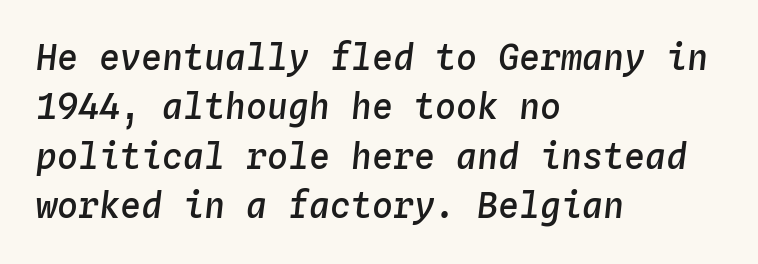
Each word holds together tightly as a unit, with standard inter-letter gaps. Is this a fixed-width face? Yes — each glyph sits in an identical cell. Line beginnings align vertically; line endings do not. An italicized treatment has been applied to the whole sample. What weight is shown? A semibold, between regular and bold.
